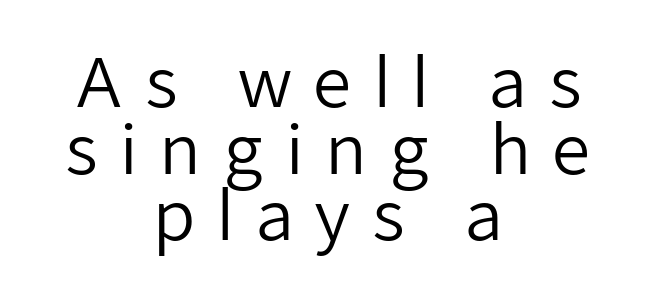
Q: Is the text bold? A: No.
Q: Is the text italic (slanted)? A: No, it is upright.
Q: Is the typeface a serif or a sans-serif typeface? A: Sans-serif.
Q: Is the text underlined? A: No.
Q: How is the paragraph aligned? A: Centered.
Q: Is the spacing between letters normal or unusually wide? A: Unusually wide.
Q: Is the spacing between lines tight, normal or loose? A: Tight.
Q: Width (condensed, normal, or wide)? A: Normal.
Q: Stroke contrast? A: Low.
Q: x-height? A: Medium.
Q: Monospaced? A: No.
